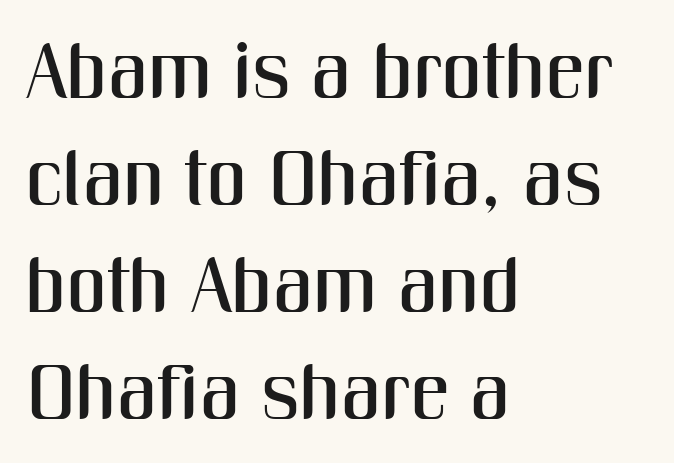
{"serif": "no", "italic": "no", "width": "condensed", "stroke_contrast": "medium", "x_height": "medium", "monospaced": "no", "underline": "no", "align": "left", "line_spacing": "normal", "line_spacing_ratio": 1.37, "letter_spacing": "normal", "letter_spacing_em": 0.0, "glyph_px": 78}
